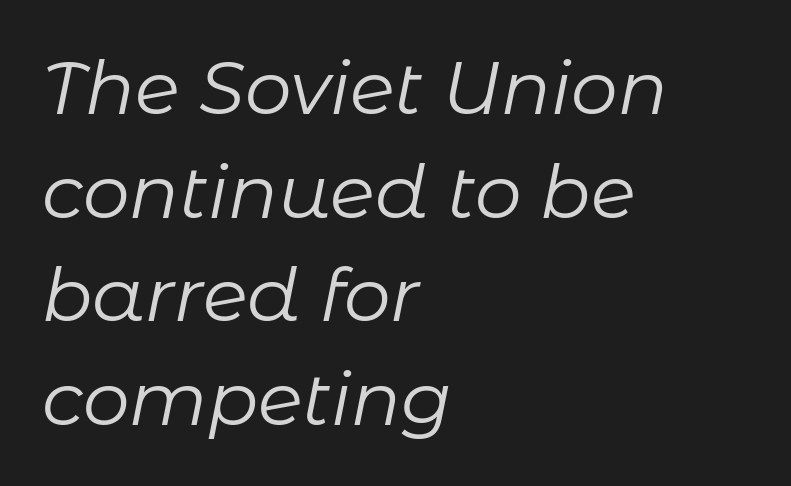
The image shows 74 px regular-weight type, italic (leaning right); set left-aligned, normal line spacing (1.4x), normal letter spacing, not underlined; low stroke contrast and a medium x-height.
